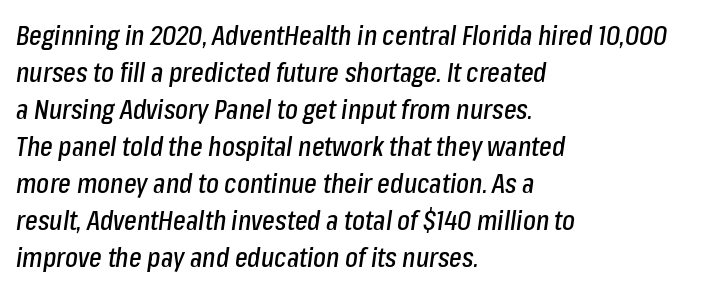
Q: Is the text italic (slanted)? A: Yes, it leans right by about 8 degrees.
Q: Is the text underlined? A: No.
Q: How is the paragraph aligned? A: Left-aligned.
Q: Is the spacing between letters normal or unusually wide? A: Normal.
Q: Is the spacing between lines tight, normal or loose? A: Normal.
